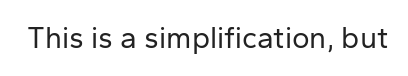
{"serif": "no", "italic": "no", "bold": "no", "weight": "regular", "width": "normal", "stroke_contrast": "low", "x_height": "medium", "monospaced": "no", "underline": "no", "letter_spacing": "normal", "letter_spacing_em": 0.0, "glyph_px": 30}
